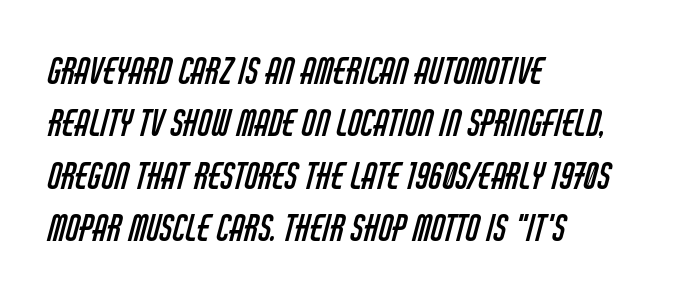
{"serif": "no", "bold": "no", "weight": "regular", "width": "condensed", "stroke_contrast": "low", "x_height": "large", "monospaced": "no", "underline": "no", "align": "left", "line_spacing": "normal", "line_spacing_ratio": 1.5, "letter_spacing": "normal", "letter_spacing_em": 0.0, "glyph_px": 35}
